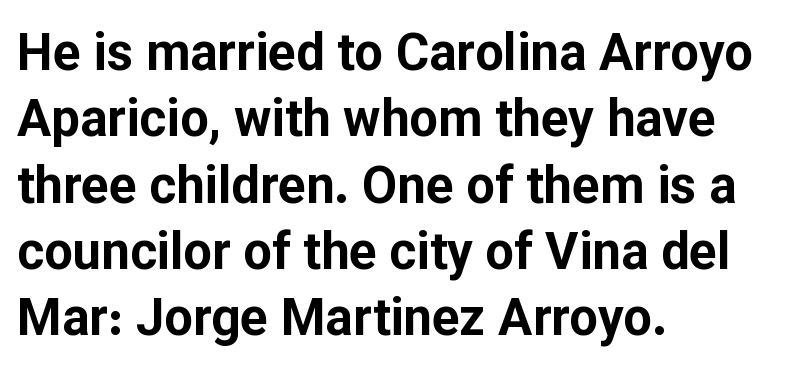
Q: Is the text bold? A: Yes.
Q: Is the text italic (slanted)? A: No, it is upright.
Q: Is the typeface a serif or a sans-serif typeface? A: Sans-serif.
Q: Is the text underlined? A: No.
Q: How is the paragraph aligned? A: Left-aligned.
Q: Is the spacing between letters normal or unusually wide? A: Normal.
Q: Is the spacing between lines tight, normal or loose? A: Normal.
Q: Width (condensed, normal, or wide)? A: Normal.
Q: Stroke contrast? A: Low.
Q: x-height? A: Medium.
Q: Monospaced? A: No.
